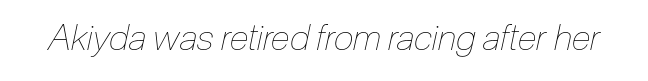
Q: Is the text bold? A: No.
Q: Is the text italic (slanted)? A: Yes, it leans right by about 12 degrees.
Q: Is the text underlined? A: No.
Q: Is the spacing between letters normal or unusually wide? A: Normal.
Q: Width (condensed, normal, or wide)? A: Condensed.
Q: Stroke contrast? A: Low.
Q: x-height? A: Medium.
Q: Monospaced? A: No.
